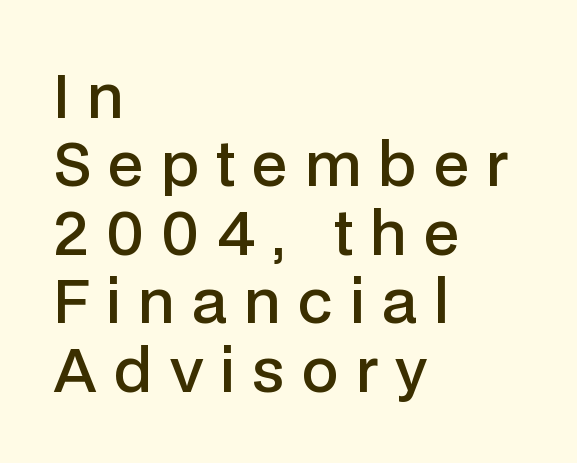
{"serif": "no", "italic": "no", "bold": "semi", "weight": "semibold", "width": "normal", "stroke_contrast": "low", "x_height": "medium", "monospaced": "no", "underline": "no", "align": "left", "line_spacing_ratio": 1.16, "letter_spacing": "wide", "letter_spacing_em": 0.29, "glyph_px": 59}
